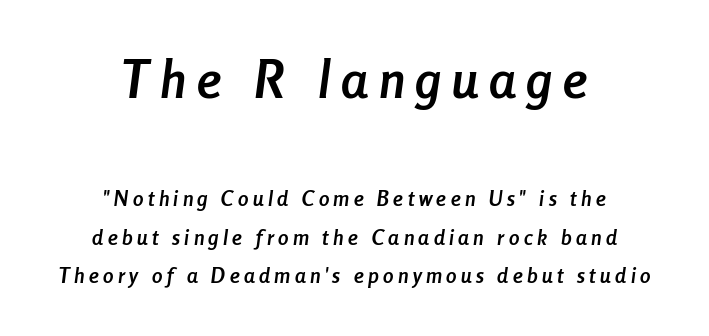
Q: Is the text bold? A: Yes.
Q: Is the text italic (slanted)? A: Yes, it leans right by about 8 degrees.
Q: Is the text underlined? A: No.
Q: How is the paragraph aligned? A: Centered.
Q: Is the spacing between letters normal or unusually wide? A: Unusually wide.
Q: Which block of text is set in a larger size, the first (top) or the second (bottom)? A: The first (top) one.
Q: Width (condensed, normal, or wide)? A: Condensed.
Q: Stroke contrast? A: Low.
Q: x-height? A: Medium.
Q: Monospaced? A: No.
